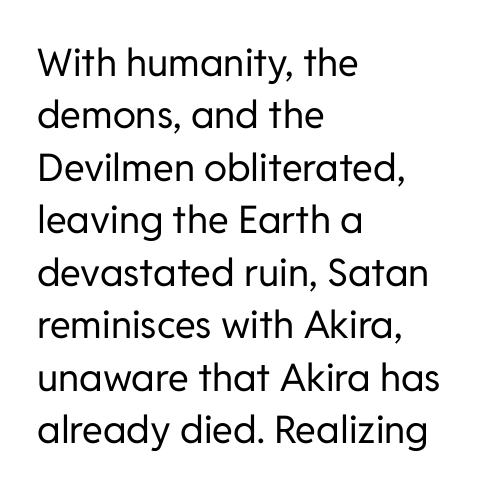
The image shows 38 px regular-weight sans-serif type, upright; set left-aligned, normal line spacing (1.38x), normal letter spacing, not underlined; low stroke contrast and a medium x-height.
